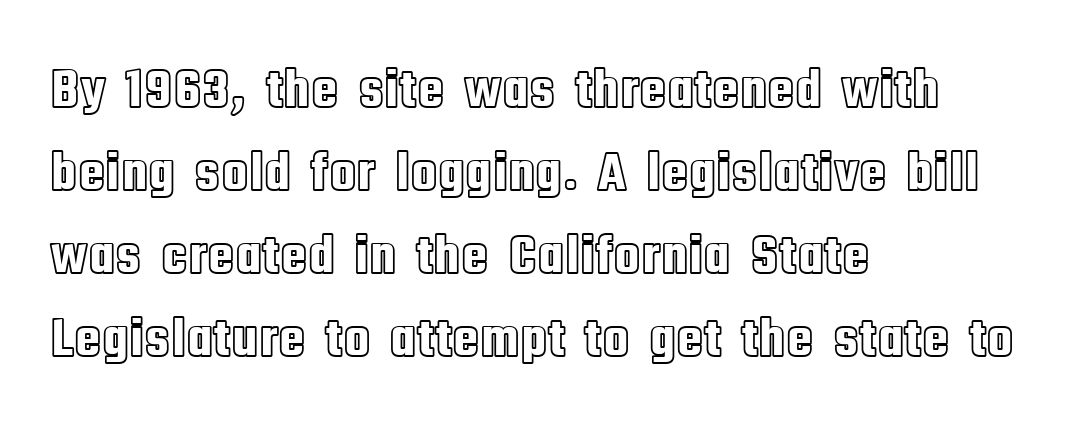
Q: Is the text italic (slanted)? A: No, it is upright.
Q: Is the text underlined? A: No.
Q: How is the paragraph aligned? A: Left-aligned.
Q: Is the spacing between letters normal or unusually wide? A: Normal.
Q: Is the spacing between lines tight, normal or loose? A: Normal.
Q: Width (condensed, normal, or wide)? A: Condensed.
Q: x-height? A: Large.
Q: Monospaced? A: No.
